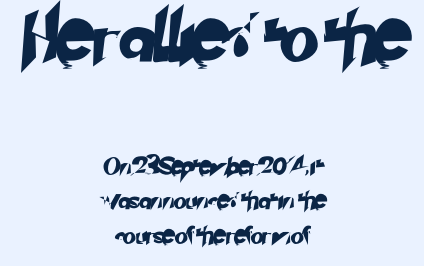
The image shows 50 px sans-serif type; set centered, loose line spacing (2.02x), normal letter spacing, not underlined; the first (top) block is 2.94x larger; low stroke contrast and a small x-height.
